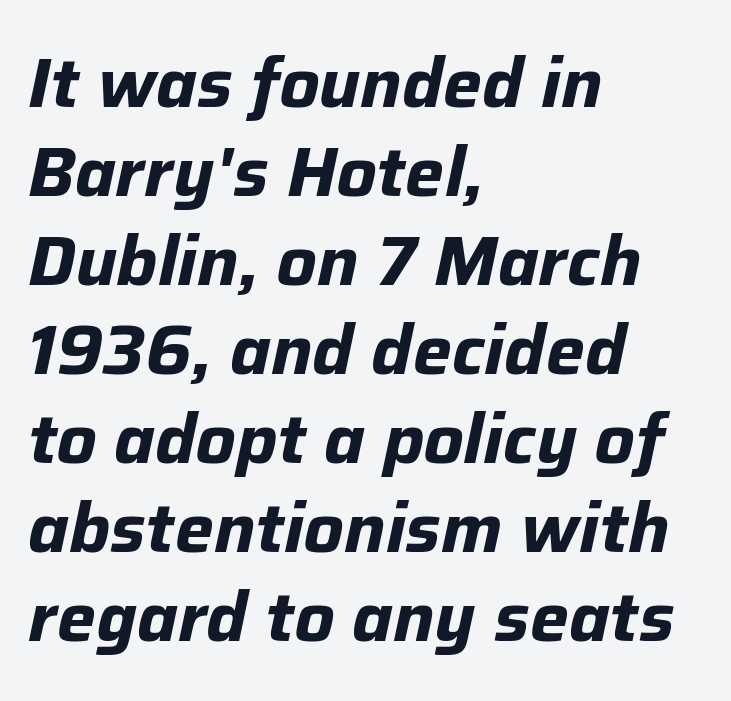
{"italic": "yes", "lean": "right", "slant_degrees": 12, "bold": "yes", "weight": "bold", "width": "normal", "stroke_contrast": "low", "x_height": "medium", "monospaced": "no", "underline": "no", "align": "left", "line_spacing": "normal", "line_spacing_ratio": 1.29, "letter_spacing": "normal", "letter_spacing_em": 0.0, "glyph_px": 69}
